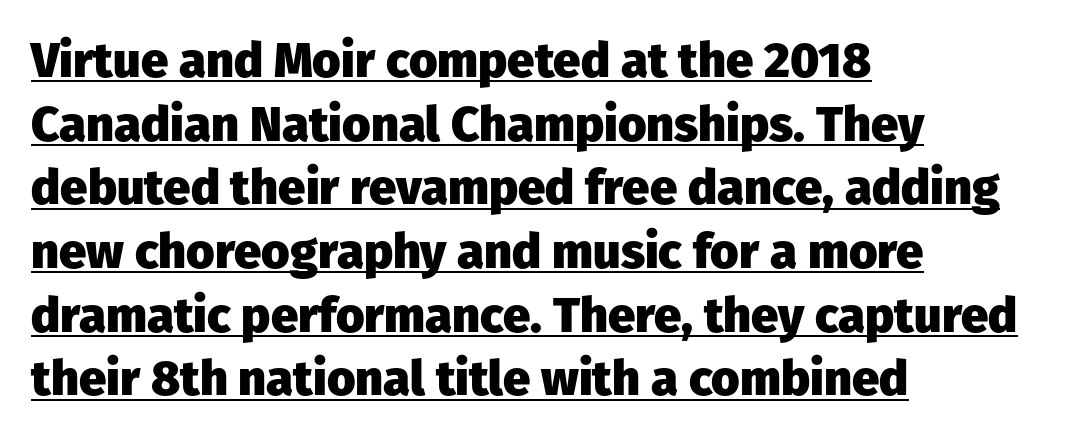
{"serif": "no", "italic": "no", "bold": "yes", "weight": "heavy", "width": "normal", "stroke_contrast": "low", "x_height": "medium", "monospaced": "no", "underline": "yes", "align": "left", "line_spacing": "normal", "line_spacing_ratio": 1.3, "letter_spacing": "normal", "letter_spacing_em": 0.0, "glyph_px": 49}
